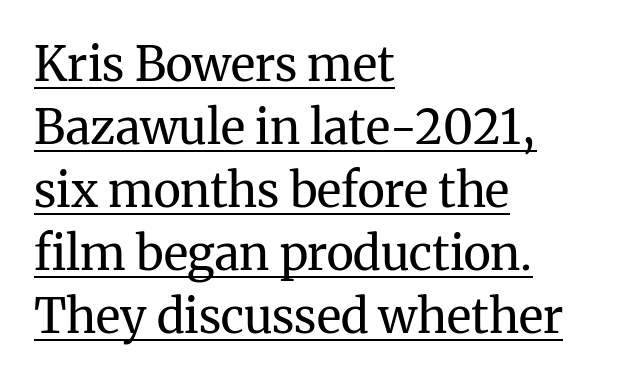
{"serif": "yes", "italic": "no", "bold": "no", "weight": "regular", "width": "normal", "stroke_contrast": "medium", "x_height": "medium", "monospaced": "no", "underline": "yes", "align": "left", "line_spacing": "normal", "line_spacing_ratio": 1.34, "letter_spacing": "normal", "letter_spacing_em": 0.0, "glyph_px": 47}
